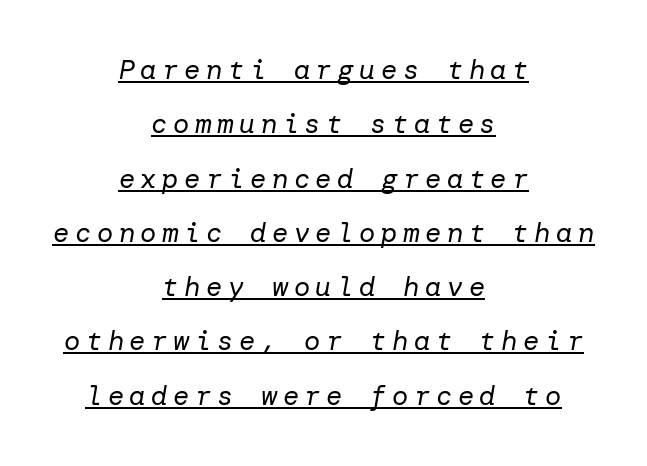
The image shows 27 px text type, italic (leaning right); set centered, loose line spacing (2.01x), unusually wide letter spacing (+0.21 em), underlined.
